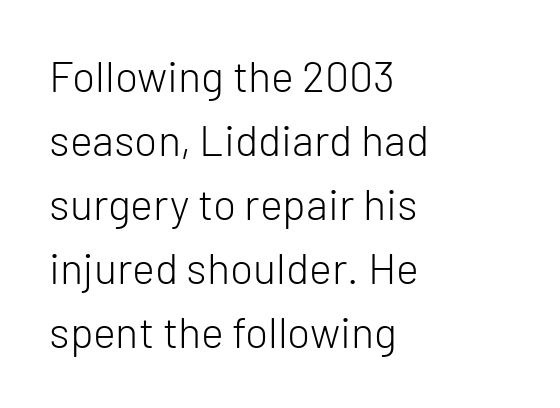
{"serif": "no", "italic": "no", "bold": "no", "weight": "light", "width": "normal", "stroke_contrast": "low", "x_height": "medium", "monospaced": "no", "underline": "no", "align": "left", "line_spacing": "normal", "line_spacing_ratio": 1.49, "letter_spacing": "normal", "letter_spacing_em": 0.0, "glyph_px": 43}
